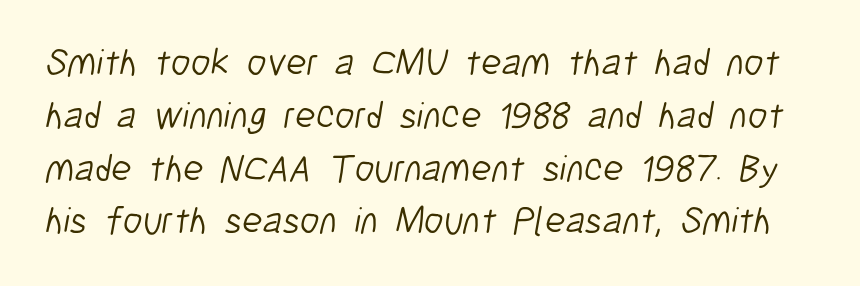
Q: Is the text bold? A: No.
Q: Is the typeface a serif or a sans-serif typeface? A: Sans-serif.
Q: Is the text underlined? A: No.
Q: Is the spacing between letters normal or unusually wide? A: Normal.
Q: Is the spacing between lines tight, normal or loose? A: Normal.
Q: Width (condensed, normal, or wide)? A: Condensed.
Q: Stroke contrast? A: Low.
Q: x-height? A: Medium.
Q: Monospaced? A: No.
